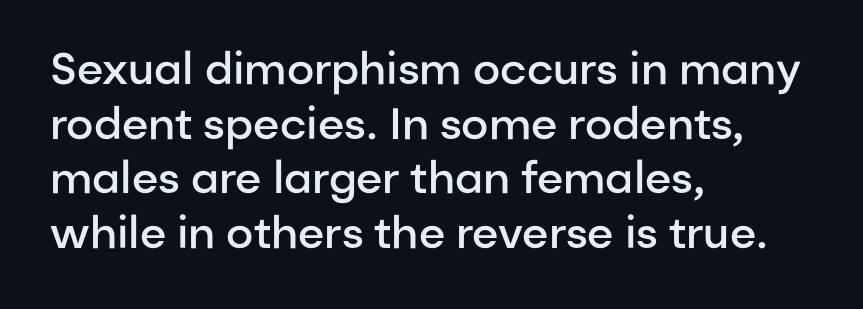
Q: Is the text bold? A: Semi-bold.
Q: Is the text italic (slanted)? A: No, it is upright.
Q: Is the typeface a serif or a sans-serif typeface? A: Sans-serif.
Q: Is the text underlined? A: No.
Q: How is the paragraph aligned? A: Left-aligned.
Q: Is the spacing between letters normal or unusually wide? A: Normal.
Q: Width (condensed, normal, or wide)? A: Normal.
Q: Stroke contrast? A: Low.
Q: x-height? A: Medium.
Q: Monospaced? A: No.
